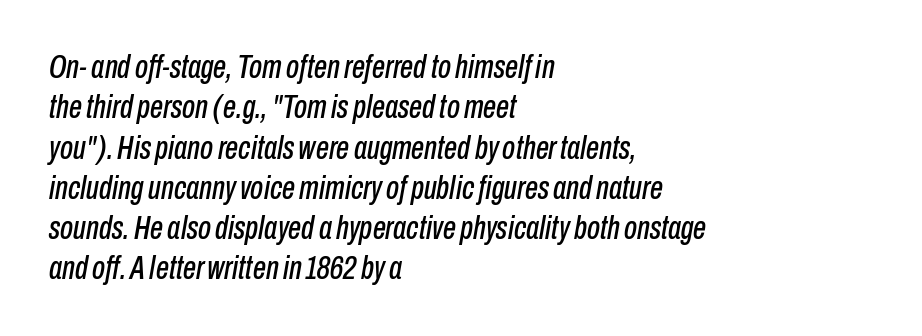
Q: Is the text italic (slanted)? A: Yes, it leans right by about 10 degrees.
Q: Is the text underlined? A: No.
Q: How is the paragraph aligned? A: Left-aligned.
Q: Is the spacing between letters normal or unusually wide? A: Normal.
Q: Width (condensed, normal, or wide)? A: Condensed.
Q: Stroke contrast? A: Low.
Q: x-height? A: Medium.
Q: Monospaced? A: No.
